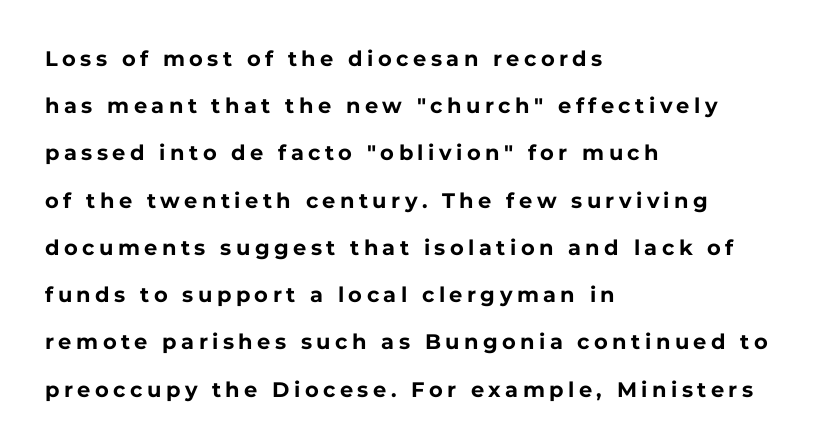
The image shows 21 px bold type, upright; set left-aligned, loose line spacing (2.25x), unusually wide letter spacing (+0.21 em), not underlined.
